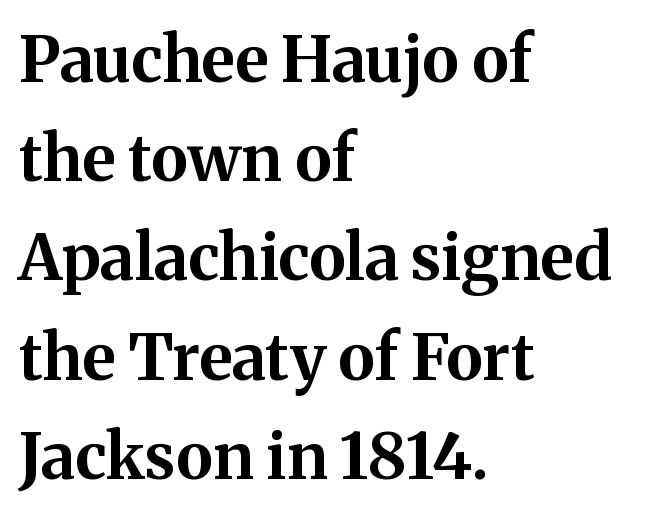
The image shows 64 px bold serif type, upright; set left-aligned, normal line spacing (1.55x), normal letter spacing, not underlined; medium stroke contrast and a medium x-height.
